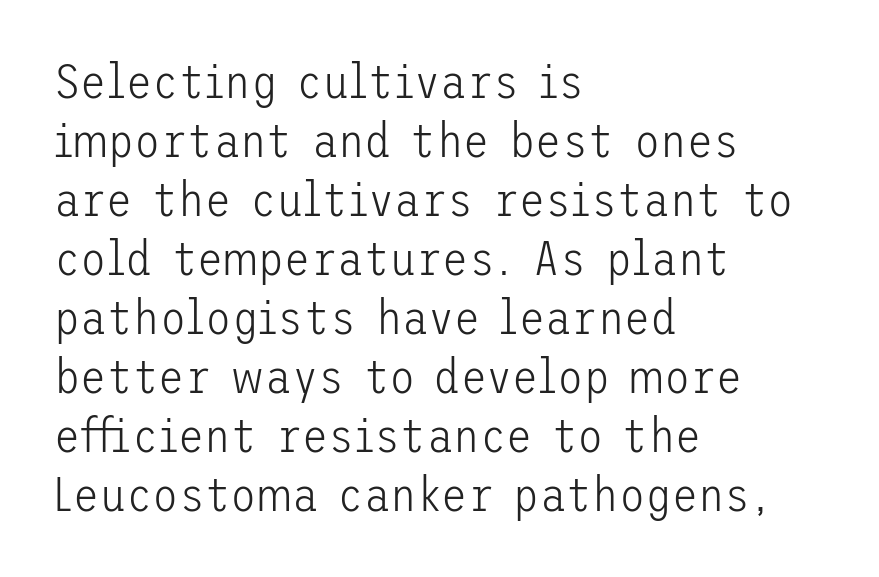
The image shows 48 px light sans-serif type, upright; set left-aligned, line spacing 1.23x, normal letter spacing, not underlined; low stroke contrast and a medium x-height.
